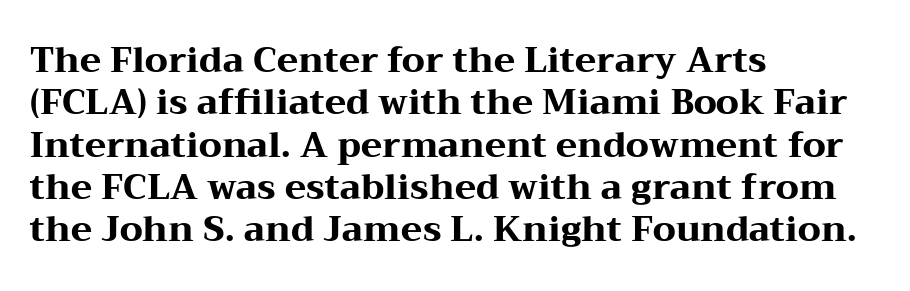
Q: Is the text bold? A: Yes.
Q: Is the text italic (slanted)? A: No, it is upright.
Q: Is the typeface a serif or a sans-serif typeface? A: Serif.
Q: Is the text underlined? A: No.
Q: How is the paragraph aligned? A: Left-aligned.
Q: Is the spacing between letters normal or unusually wide? A: Normal.
Q: Width (condensed, normal, or wide)? A: Wide.
Q: Stroke contrast? A: Medium.
Q: x-height? A: Medium.
Q: Monospaced? A: No.
